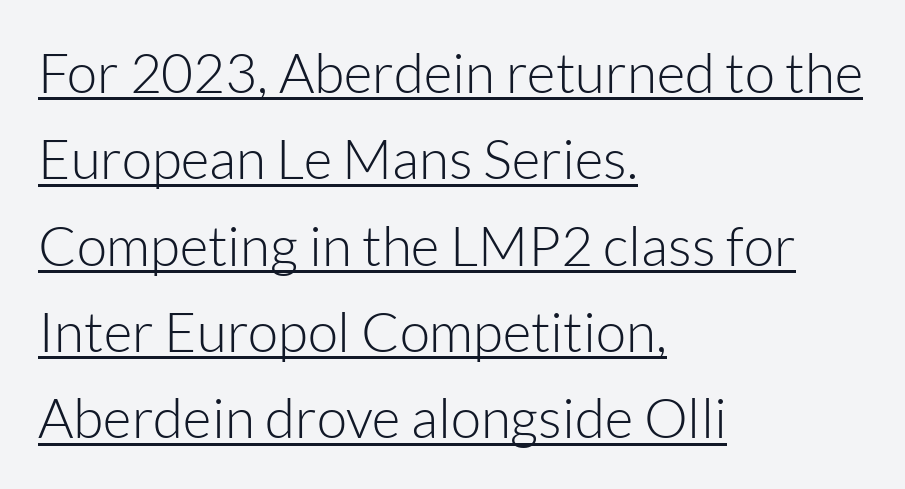
Q: Is the text bold? A: No.
Q: Is the text italic (slanted)? A: No, it is upright.
Q: Is the typeface a serif or a sans-serif typeface? A: Sans-serif.
Q: Is the text underlined? A: Yes.
Q: How is the paragraph aligned? A: Left-aligned.
Q: Is the spacing between letters normal or unusually wide? A: Normal.
Q: Is the spacing between lines tight, normal or loose? A: Normal.
Q: Width (condensed, normal, or wide)? A: Normal.
Q: Stroke contrast? A: Low.
Q: x-height? A: Medium.
Q: Monospaced? A: No.
